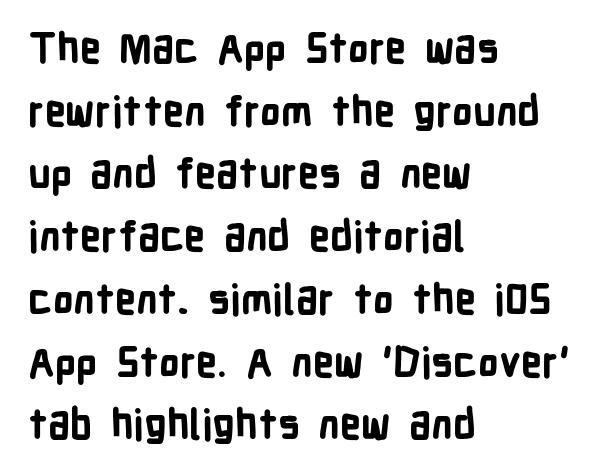
The image shows 41 px bold, condensed sans-serif type, upright; set left-aligned, normal line spacing (1.53x), normal letter spacing, not underlined; low stroke contrast and a medium x-height.
